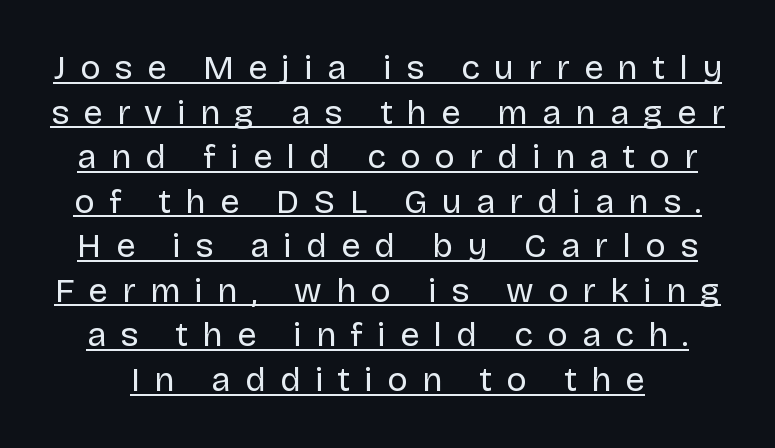
{"serif": "no", "italic": "no", "bold": "no", "weight": "regular", "width": "normal", "stroke_contrast": "low", "x_height": "large", "monospaced": "no", "underline": "yes", "line_spacing": "normal", "line_spacing_ratio": 1.31, "letter_spacing": "wide", "letter_spacing_em": 0.42, "glyph_px": 34}
